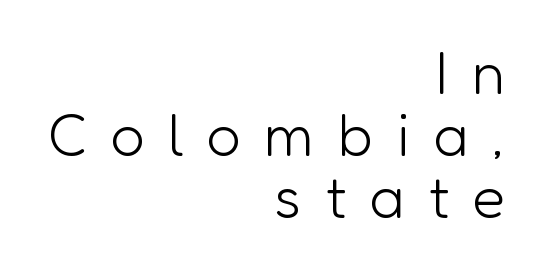
{"serif": "no", "italic": "no", "bold": "no", "weight": "light", "width": "normal", "stroke_contrast": "low", "x_height": "medium", "monospaced": "no", "underline": "no", "align": "right", "line_spacing": "tight", "line_spacing_ratio": 1.03, "letter_spacing": "wide", "letter_spacing_em": 0.39, "glyph_px": 60}
